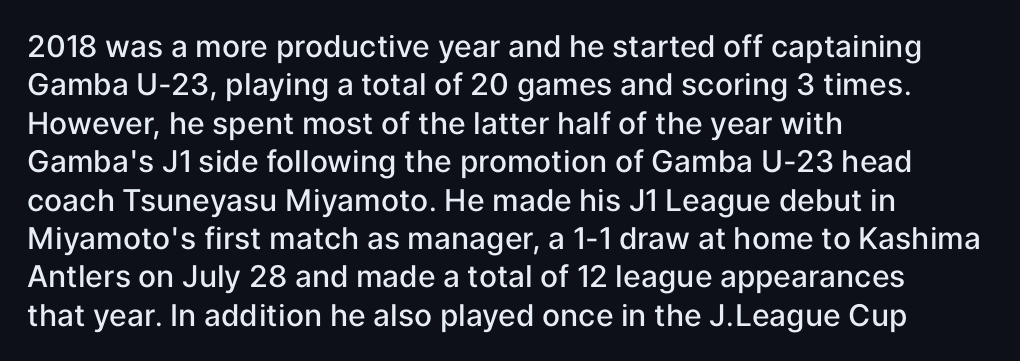
The image shows 30 px semibold sans-serif type, upright; set left-aligned, normal line spacing (1.28x), normal letter spacing, not underlined; low stroke contrast and a medium x-height.
